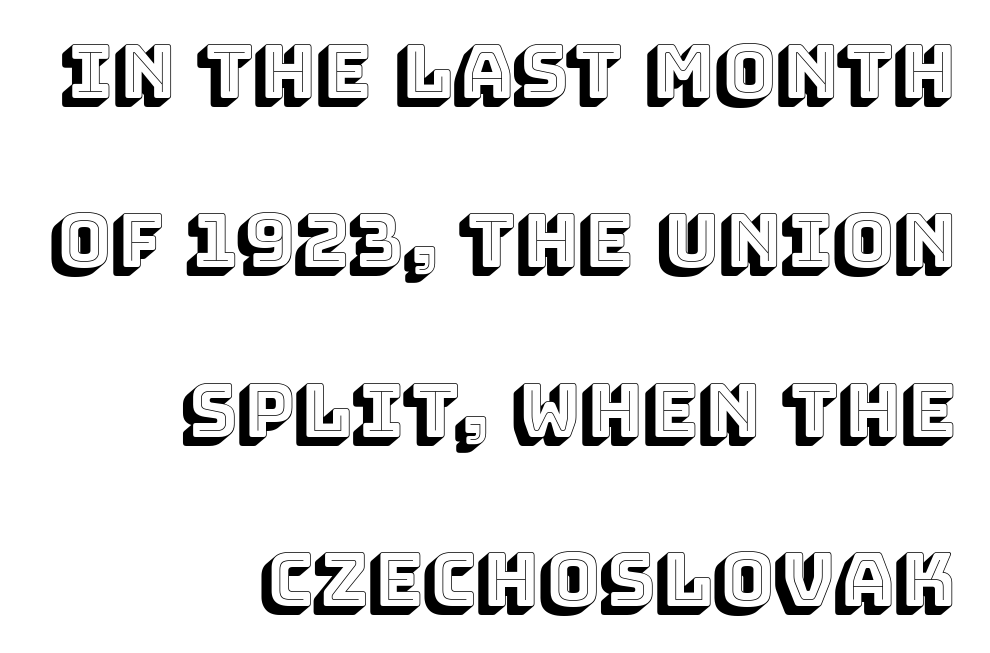
The image shows 73 px text type, upright; set right-aligned, loose line spacing (2.32x), normal letter spacing, not underlined; a large x-height.
